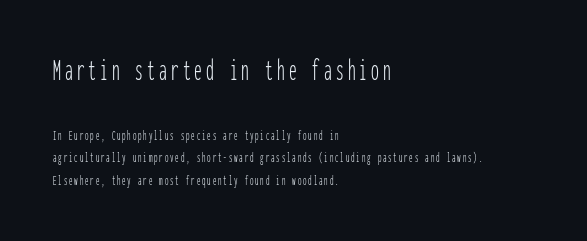
Look at the glyph heights: the upper group is clearly the bigger setting. Letterform terminals end flat and unadorned throughout the passage. Looks like terminal output: every glyph gets an equal slot. Layout note: lines flush left. Nobody drew a line under any word here. Each stroke keeps to a modest, everyday thickness or less.
